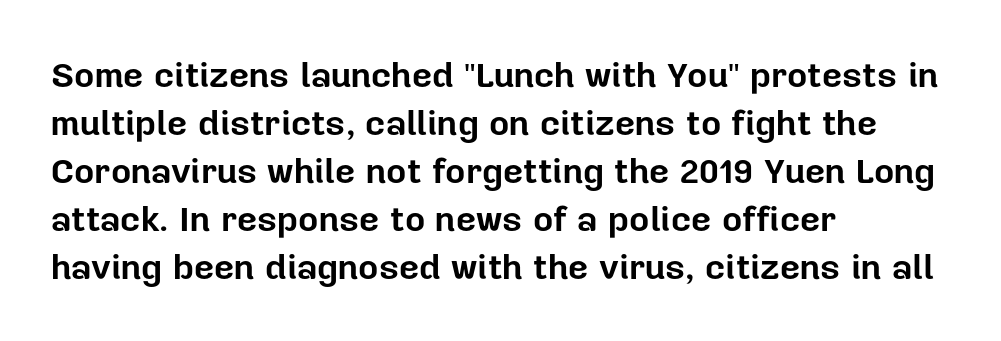
Is the block centered? No — it sits flush against the left margin. Is the type bold? Yes — the strokes are clearly thick and heavy. You can tell from the bare stems that sans-serif type was used. This sample has the flowing, uneven cadence of proportional lettering. The designer left line spacing at the default. Descenders hang freely into open space.
